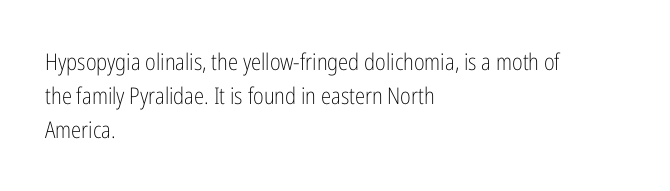
{"italic": "no", "bold": "no", "underline": "no", "align": "left", "line_spacing": "normal", "line_spacing_ratio": 1.48, "letter_spacing": "normal", "letter_spacing_em": 0.0, "glyph_px": 23}
